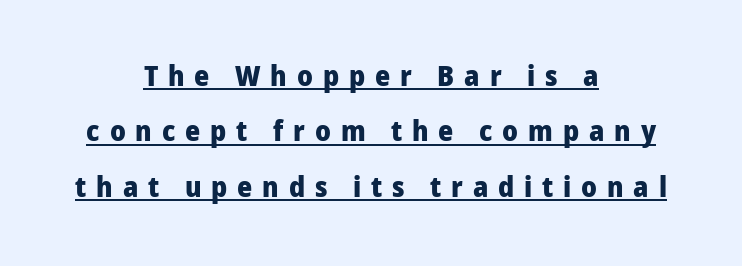
Has an underline been added? It has. Spacing verdict: proportional, widths tailored to each character. The type family on display is of the sans-serif kind. I'd describe the lettering as bold — thick and assertive. Each new line begins a long way beneath the previous one.
